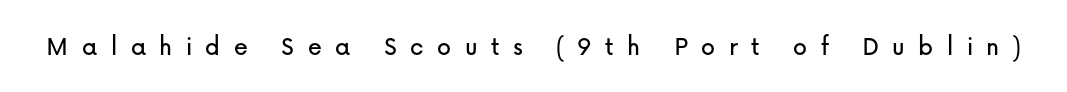
Q: Is the text italic (slanted)? A: No, it is upright.
Q: Is the typeface a serif or a sans-serif typeface? A: Sans-serif.
Q: Is the text underlined? A: No.
Q: Is the spacing between letters normal or unusually wide? A: Unusually wide.
Q: Width (condensed, normal, or wide)? A: Normal.
Q: Stroke contrast? A: Low.
Q: x-height? A: Medium.
Q: Monospaced? A: No.
